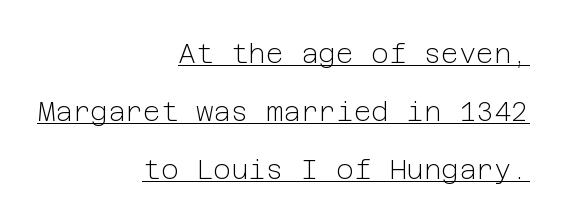
Q: Is the text bold? A: No.
Q: Is the text italic (slanted)? A: No, it is upright.
Q: Is the text underlined? A: Yes.
Q: How is the paragraph aligned? A: Right-aligned.
Q: Is the spacing between letters normal or unusually wide? A: Normal.
Q: Is the spacing between lines tight, normal or loose? A: Loose.
